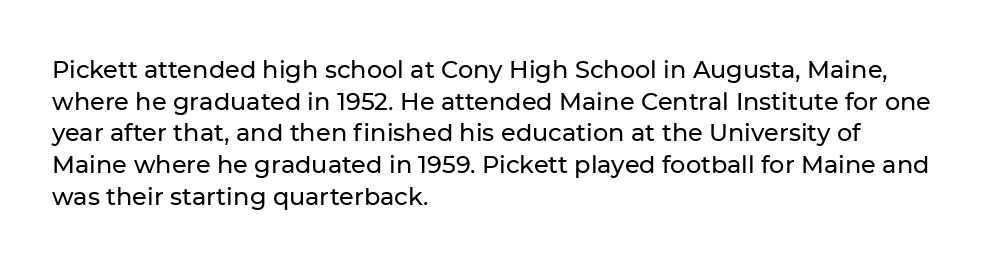
Q: Is the text italic (slanted)? A: No, it is upright.
Q: Is the text underlined? A: No.
Q: How is the paragraph aligned? A: Left-aligned.
Q: Is the spacing between letters normal or unusually wide? A: Normal.
Q: Is the spacing between lines tight, normal or loose? A: Normal.
